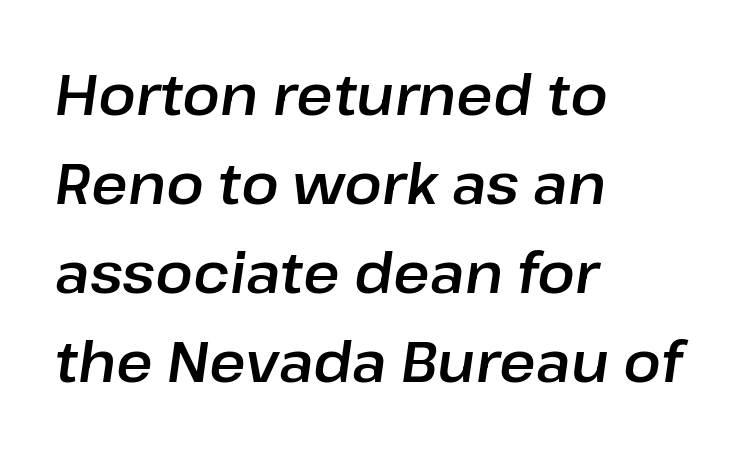
Would a proofreader flag this as italicized? Yes. Descenders hang freely into open space. Compared with a centered layout, this one pins lines to the left instead. The letterforms sit shoulder to shoulder at normal distance.
